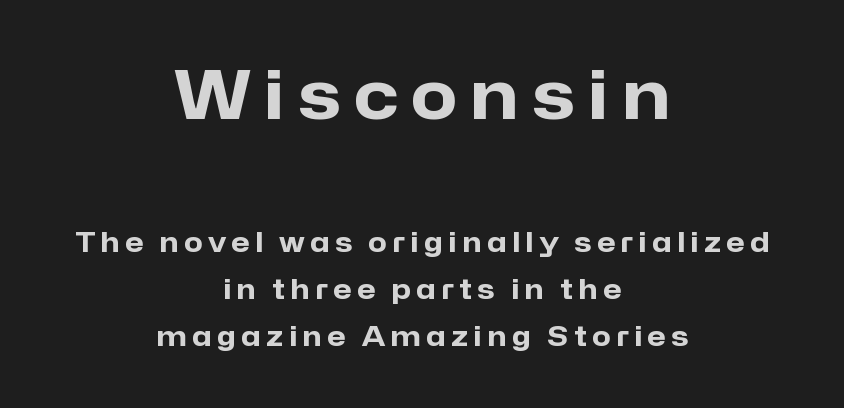
It's the straight-up-and-down kind of type. The passage shown has open, widely tracked lettering throughout. The passage shown is typed in a proportional face where columns would drift. The specimen omits any rule beneath the text block's lines.
